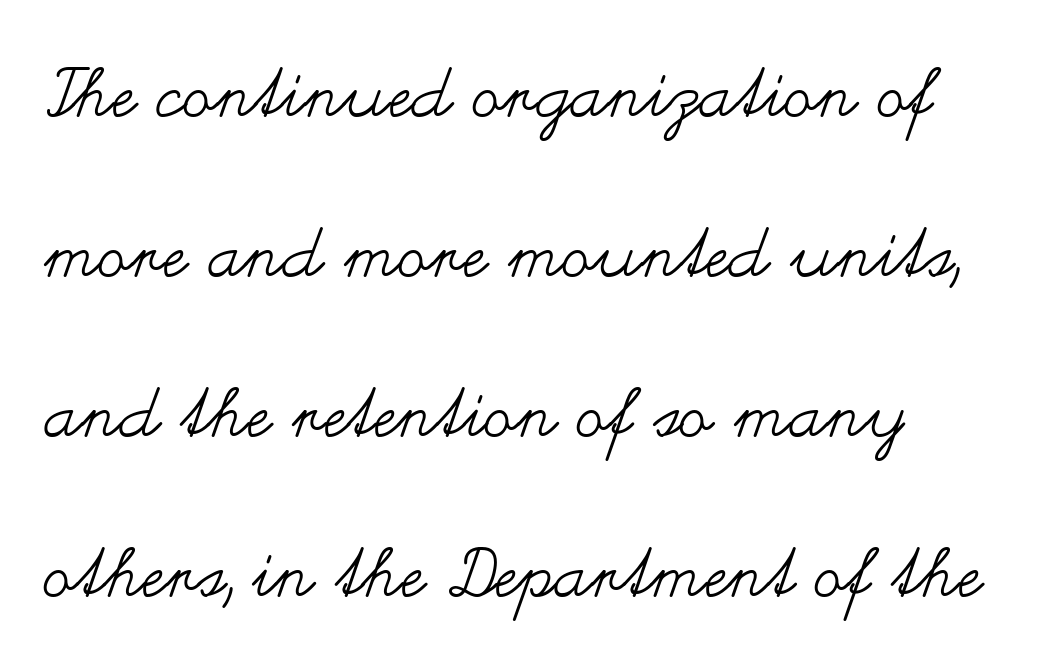
{"bold": "no", "weight": "regular", "width": "wide", "stroke_contrast": "medium", "x_height": "small", "monospaced": "no", "underline": "no", "align": "left", "line_spacing": "loose", "line_spacing_ratio": 2.39, "letter_spacing": "normal", "letter_spacing_em": 0.0, "glyph_px": 67}
